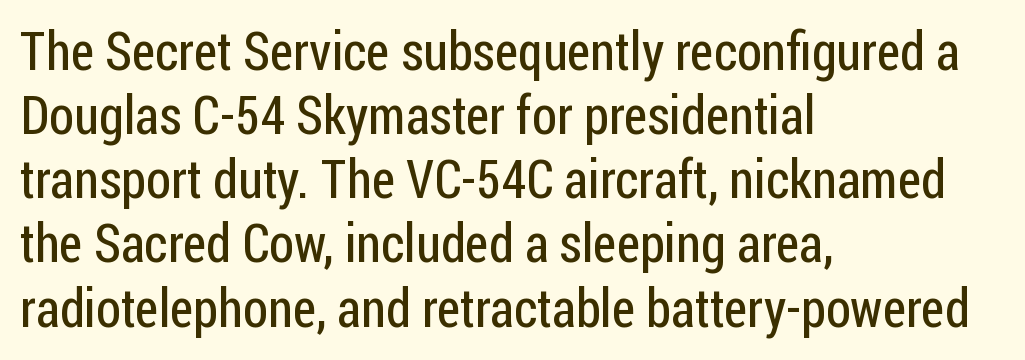
The image shows 53 px regular-weight, condensed sans-serif type, upright; set left-aligned, line spacing 1.21x, normal letter spacing, not underlined; low stroke contrast and a medium x-height.
